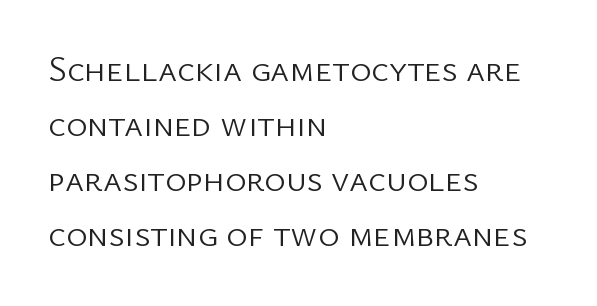
{"serif": "no", "italic": "no", "bold": "no", "weight": "light", "width": "normal", "stroke_contrast": "low", "x_height": "medium", "monospaced": "no", "underline": "no", "align": "left", "line_spacing": "normal", "line_spacing_ratio": 1.53, "letter_spacing": "normal", "letter_spacing_em": 0.0, "glyph_px": 36}
